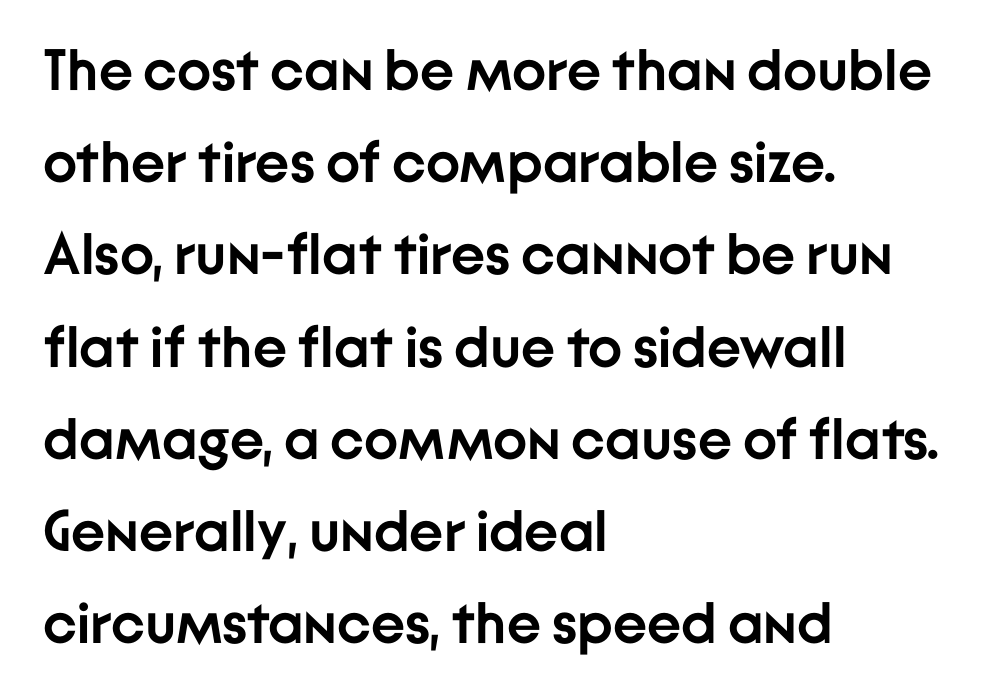
The font's upright variant was chosen for this text. Each letter keeps its own natural width here, so spacing adapts to shape. Default kerning and tracking; the words read as compact shapes. Lines of text with bare space underneath. A sans-serif font was chosen for this passage. Rows of type keep a routine distance in the vertical direction.
